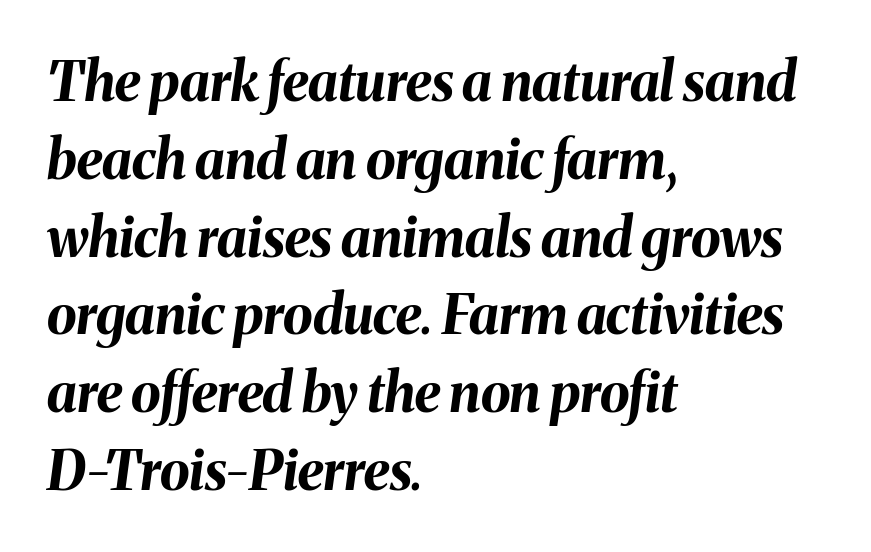
{"italic": "yes", "lean": "right", "slant_degrees": 8, "bold": "yes", "weight": "bold", "width": "normal", "stroke_contrast": "medium", "x_height": "medium", "monospaced": "no", "underline": "no", "align": "left", "line_spacing": "normal", "line_spacing_ratio": 1.44, "letter_spacing": "normal", "letter_spacing_em": 0.0, "glyph_px": 54}
